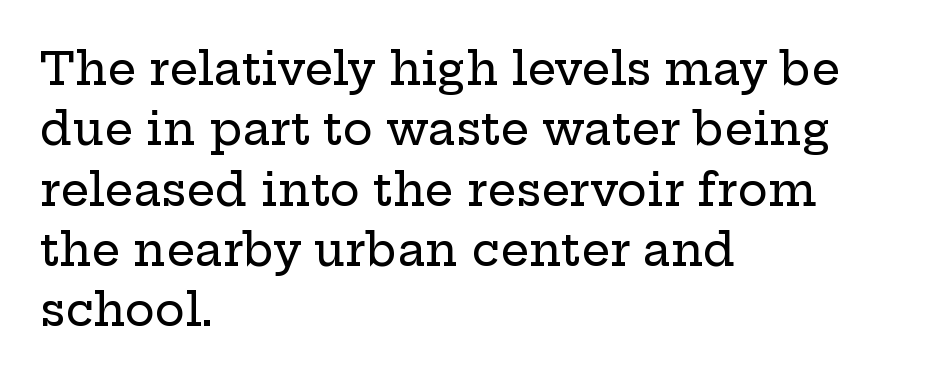
Q: Is the text italic (slanted)? A: No, it is upright.
Q: Is the typeface a serif or a sans-serif typeface? A: Serif.
Q: Is the text underlined? A: No.
Q: How is the paragraph aligned? A: Left-aligned.
Q: Is the spacing between letters normal or unusually wide? A: Normal.
Q: Is the spacing between lines tight, normal or loose? A: Normal.
Q: Width (condensed, normal, or wide)? A: Wide.
Q: Stroke contrast? A: Low.
Q: x-height? A: Medium.
Q: Monospaced? A: No.
